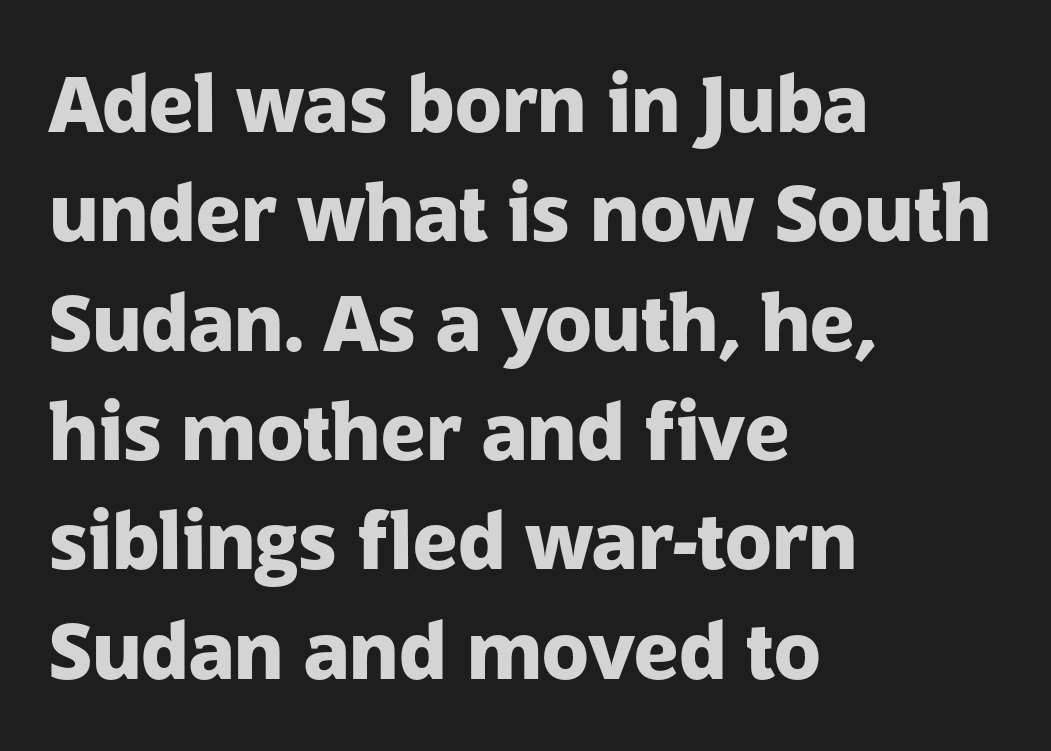
Q: Is the text bold? A: Yes.
Q: Is the text italic (slanted)? A: No, it is upright.
Q: Is the typeface a serif or a sans-serif typeface? A: Sans-serif.
Q: Is the text underlined? A: No.
Q: How is the paragraph aligned? A: Left-aligned.
Q: Is the spacing between letters normal or unusually wide? A: Normal.
Q: Is the spacing between lines tight, normal or loose? A: Normal.
Q: Width (condensed, normal, or wide)? A: Normal.
Q: Stroke contrast? A: Low.
Q: x-height? A: Medium.
Q: Monospaced? A: No.
